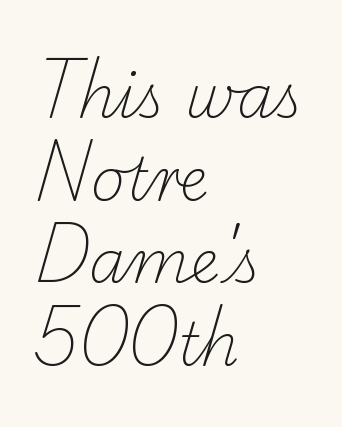
{"serif": "yes", "bold": "no", "weight": "light", "width": "normal", "stroke_contrast": "low", "x_height": "small", "monospaced": "no", "underline": "no", "align": "left", "line_spacing": "normal", "line_spacing_ratio": 1.4, "letter_spacing": "normal", "letter_spacing_em": 0.0, "glyph_px": 59}
